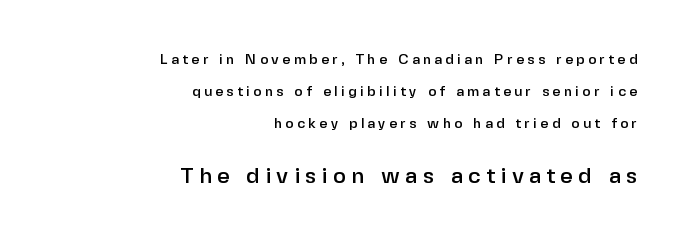
The image shows 22 px text type, upright; set right-aligned, loose line spacing (2.28x), unusually wide letter spacing (+0.24 em), not underlined; the second (bottom) block is 1.57x larger.
